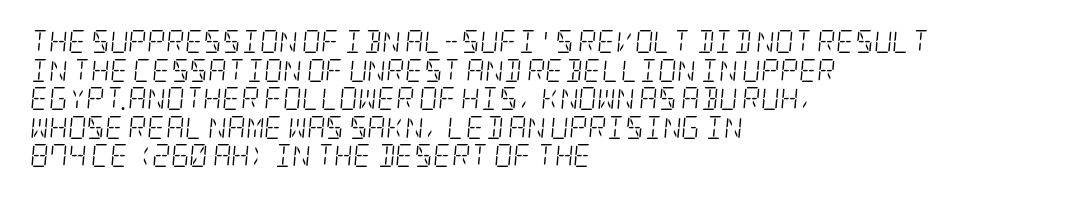
Q: Is the text bold? A: No.
Q: Is the text italic (slanted)? A: Yes, it leans right by about 5 degrees.
Q: Is the text underlined? A: No.
Q: How is the paragraph aligned? A: Left-aligned.
Q: Is the spacing between letters normal or unusually wide? A: Normal.
